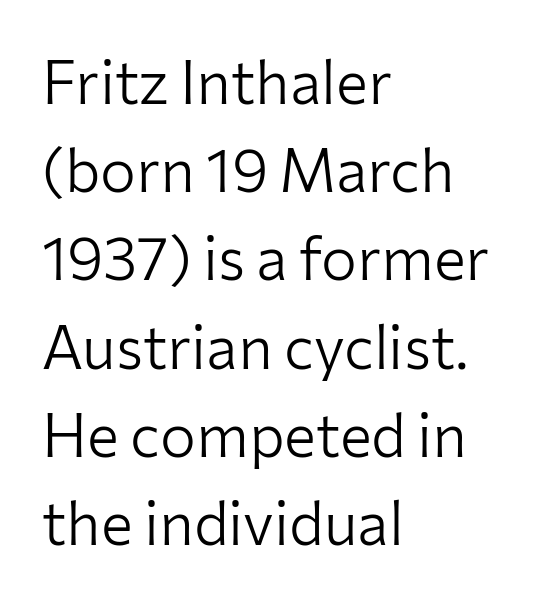
{"serif": "no", "italic": "no", "bold": "no", "weight": "light", "width": "normal", "stroke_contrast": "low", "x_height": "medium", "monospaced": "no", "underline": "no", "align": "left", "line_spacing": "normal", "line_spacing_ratio": 1.47, "letter_spacing": "normal", "letter_spacing_em": 0.0, "glyph_px": 60}
